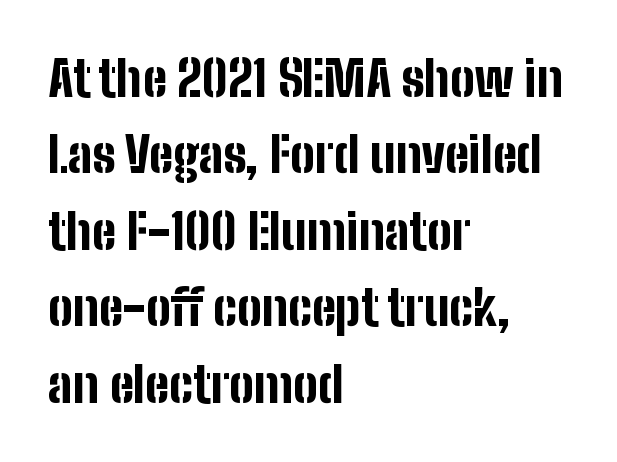
The image shows 49 px bold, condensed sans-serif type, upright; set left-aligned, normal line spacing (1.56x), normal letter spacing, not underlined; low stroke contrast and a medium x-height.
